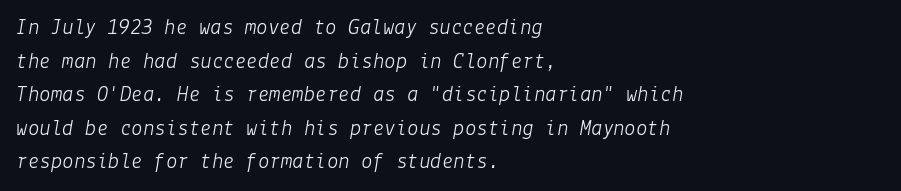
{"italic": "yes", "lean": "right", "slant_degrees": 9, "bold": "no", "underline": "no", "align": "left", "line_spacing": "normal", "line_spacing_ratio": 1.46, "letter_spacing": "normal", "letter_spacing_em": 0.0, "glyph_px": 23}
